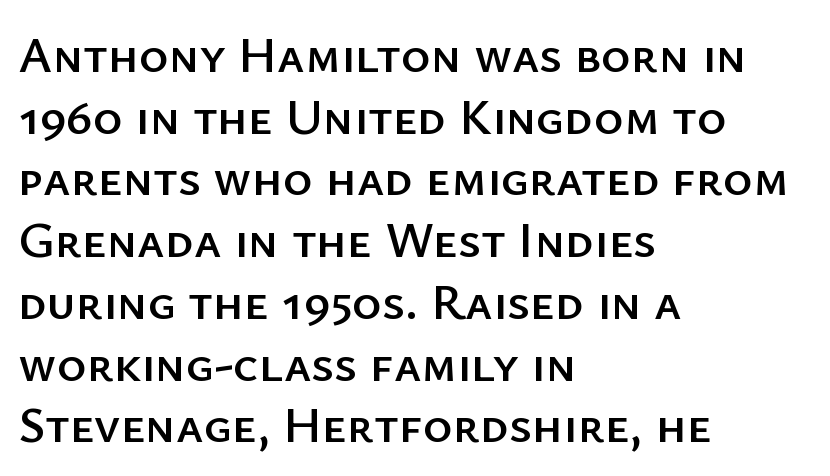
The image shows 51 px sans-serif type, upright; set left-aligned, line spacing 1.21x, normal letter spacing, not underlined; low stroke contrast and a medium x-height.
